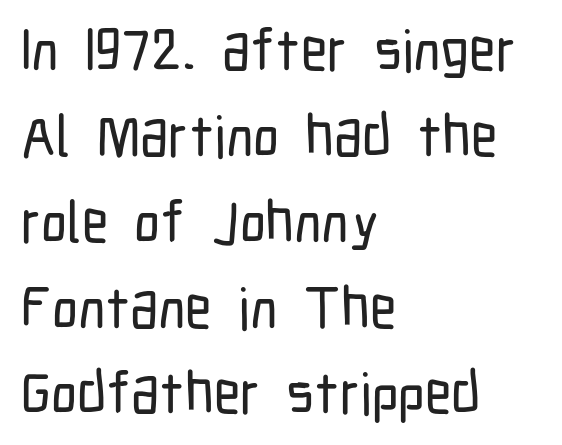
Bare-footed words on every line. Serifs: no, the terminals of the letterforms are clean. Normally led — the rows are evenly, conventionally spaced. It's the straight-up-and-down kind of type. Words appear dense and cohesive because spacing is normal. Here the designer chose a conventional face with non-uniform glyph widths.
